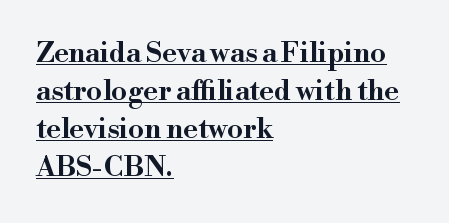
{"serif": "yes", "italic": "no", "width": "wide", "stroke_contrast": "high", "x_height": "small", "monospaced": "no", "underline": "yes", "align": "left", "line_spacing": "normal", "line_spacing_ratio": 1.36, "letter_spacing": "normal", "letter_spacing_em": 0.0, "glyph_px": 28}
